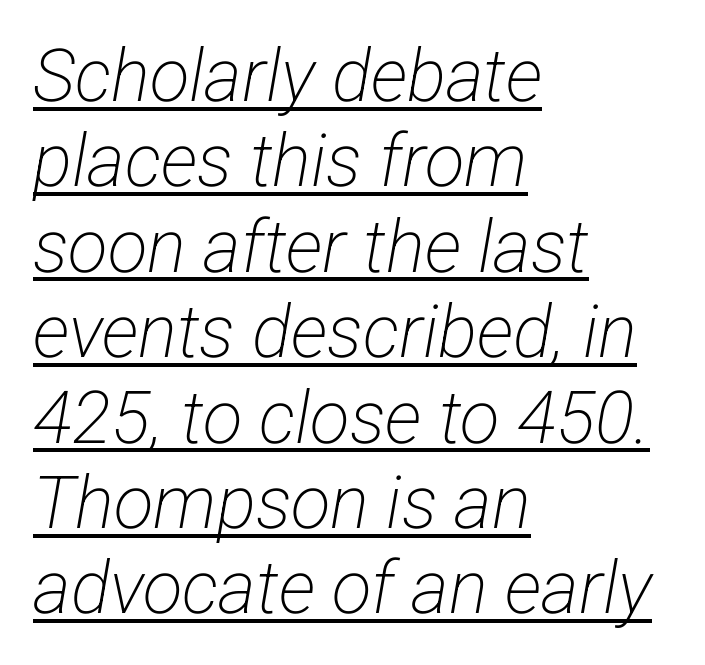
The image shows 73 px light, condensed sans-serif type; set left-aligned, line spacing 1.17x, normal letter spacing, underlined; low stroke contrast and a medium x-height.
